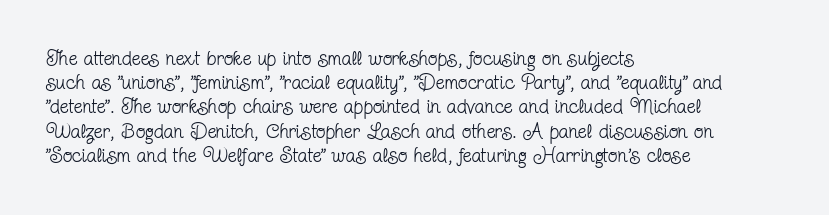
Q: Is the text bold? A: No.
Q: Is the text italic (slanted)? A: No, it is upright.
Q: Is the text underlined? A: No.
Q: How is the paragraph aligned? A: Left-aligned.
Q: Is the spacing between letters normal or unusually wide? A: Normal.
